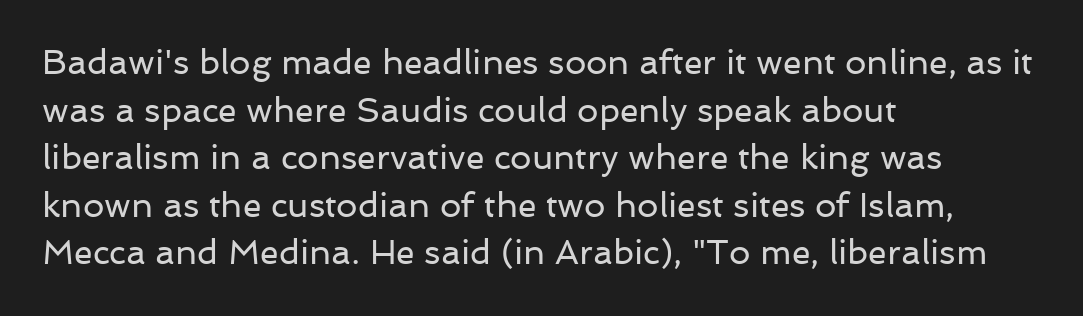
Check the space under the baseline: it is left empty. Weight: not bold — regular or lighter. Proportional: the letters do not fall into vertical columns. If you drew a line through each stem, it would be perfectly vertical. The letters sit at their default tracking, neither squeezed nor spread. Summary of vertical rhythm: regular, with standard interline spacing.
